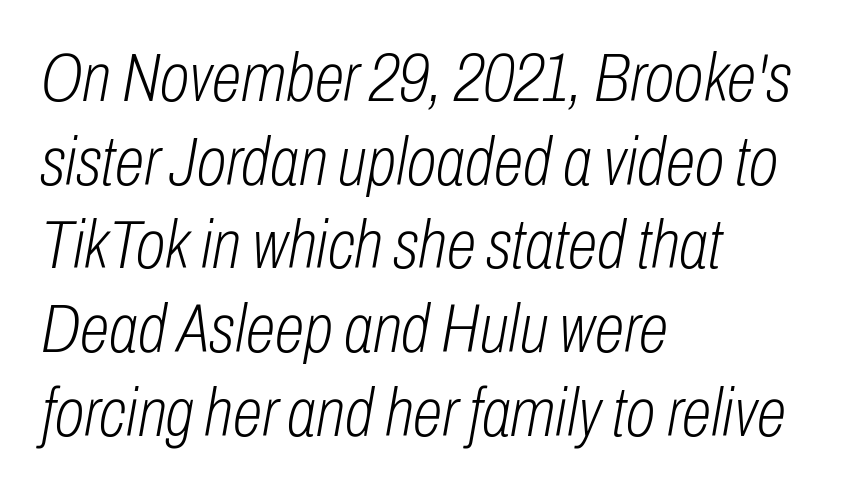
The image shows 68 px light, condensed type, italic (leaning right); set left-aligned, line spacing 1.23x, normal letter spacing, not underlined; low stroke contrast and a medium x-height.
